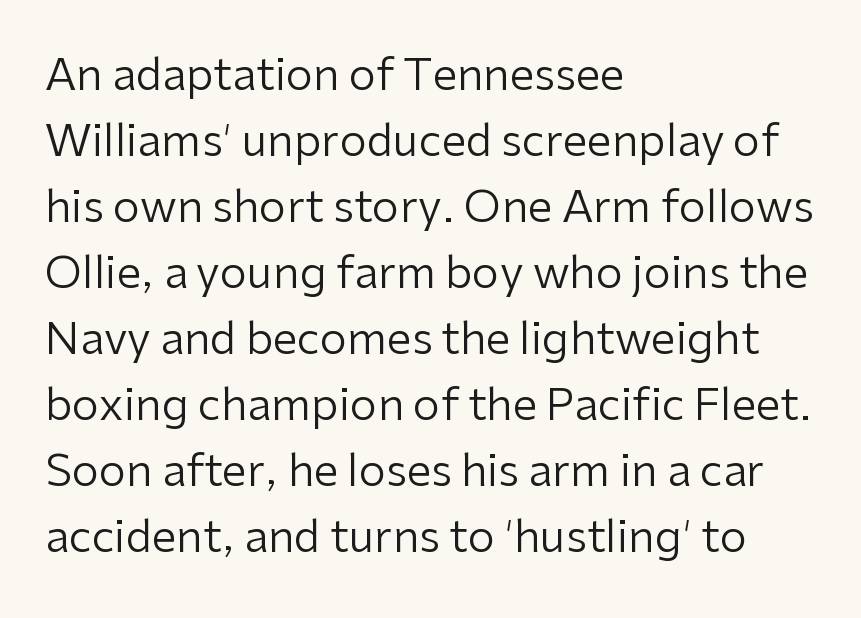
{"serif": "no", "italic": "no", "bold": "no", "weight": "regular", "width": "normal", "stroke_contrast": "low", "x_height": "medium", "monospaced": "no", "underline": "no", "align": "left", "line_spacing": "normal", "line_spacing_ratio": 1.5, "letter_spacing": "normal", "letter_spacing_em": 0.0, "glyph_px": 44}
